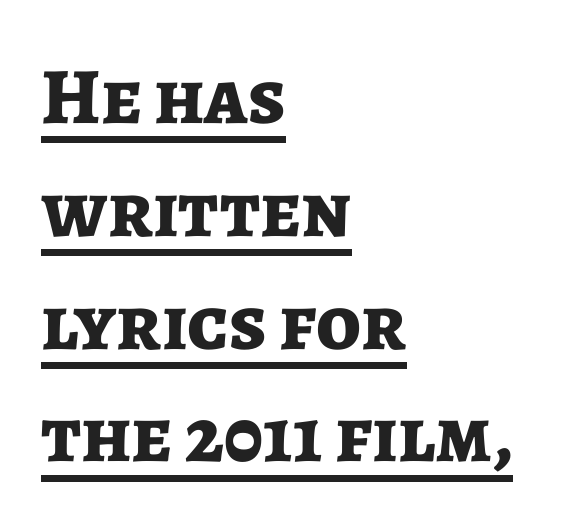
The image shows 80 px bold sans-serif type, upright; set left-aligned, normal line spacing (1.41x), normal letter spacing, underlined; low stroke contrast and a medium x-height.
